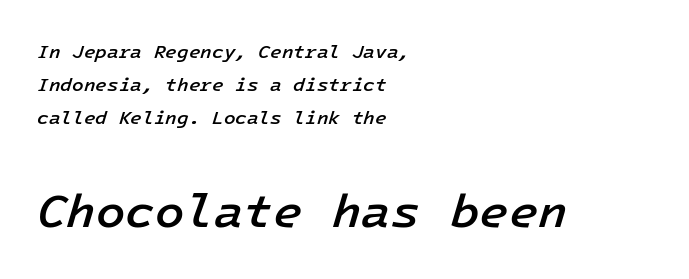
{"italic": "yes", "lean": "right", "slant_degrees": 16, "bold": "semi", "weight": "semibold", "width": "normal", "stroke_contrast": "low", "x_height": "medium", "underline": "no", "align": "left", "line_spacing_ratio": 1.73, "letter_spacing": "normal", "letter_spacing_em": 0.0, "larger_block": "second", "size_ratio": 2.53, "glyph_px": 48}
